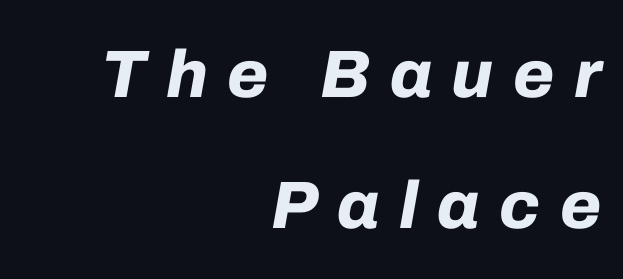
{"italic": "yes", "lean": "right", "slant_degrees": 10, "bold": "yes", "weight": "bold", "width": "normal", "stroke_contrast": "low", "x_height": "medium", "monospaced": "no", "underline": "no", "align": "right", "line_spacing": "loose", "line_spacing_ratio": 1.96, "letter_spacing": "wide", "letter_spacing_em": 0.29, "glyph_px": 67}
